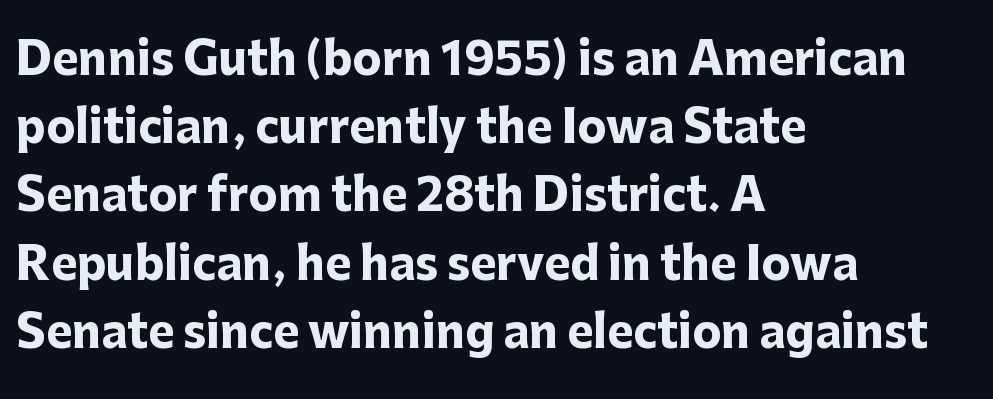
The lettering stays uniformly vertical, giving the passage a roman look. The letterforms sit shoulder to shoulder at normal distance. Typographic density is high because the face is bold. These lines are rendered in a variable-pitch font. Check where the strokes stop: nothing finishes them off — pure sans.
